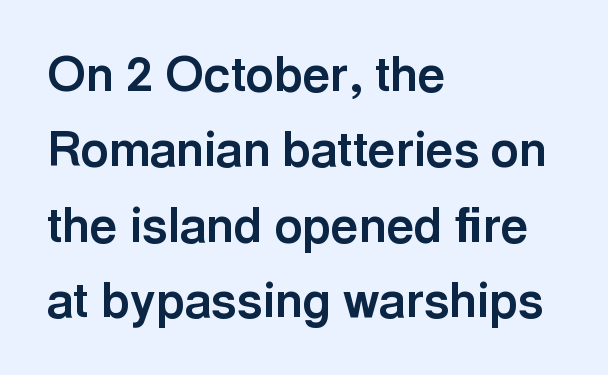
{"serif": "no", "italic": "no", "bold": "yes", "weight": "bold", "width": "normal", "x_height": "medium", "monospaced": "no", "underline": "no", "align": "left", "line_spacing": "normal", "line_spacing_ratio": 1.57, "letter_spacing": "normal", "letter_spacing_em": 0.0, "glyph_px": 48}
